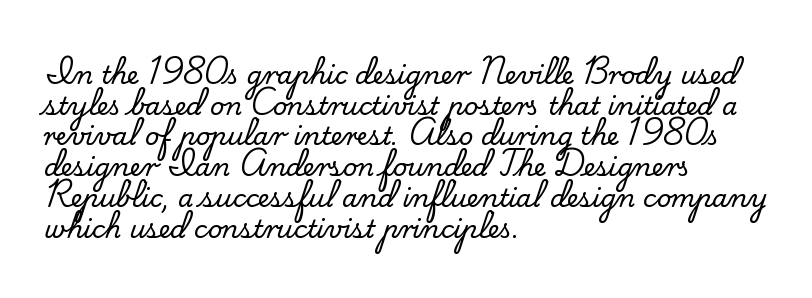
Q: Is the text italic (slanted)? A: Yes.
Q: Is the text underlined? A: No.
Q: How is the paragraph aligned? A: Left-aligned.
Q: Is the spacing between letters normal or unusually wide? A: Normal.
